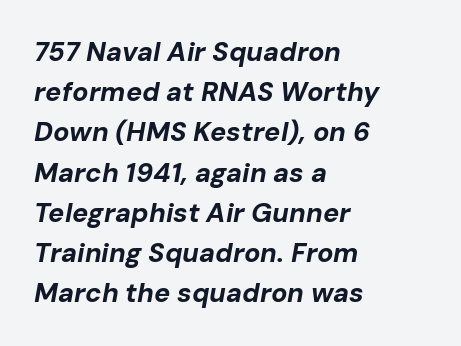
The image shows 27 px bold type, italic (leaning right); set left-aligned, normal line spacing (1.49x), normal letter spacing, not underlined.
